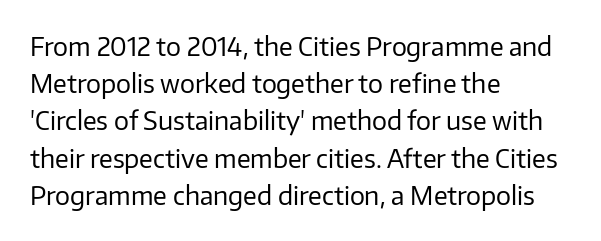
Each new line begins a customary step beneath the previous one. In CSS terms this would be text-align: left. Every character sits straight up, as roman type does. Inter-character spacing is left at the font's built-in metrics.
